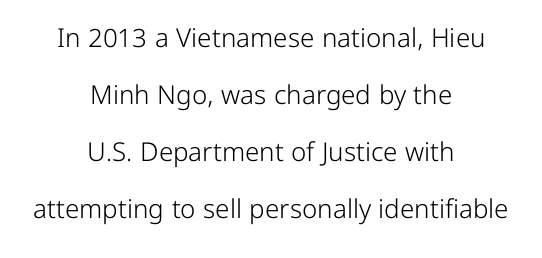
The image shows 26 px text type, upright; set centered, loose line spacing (2.19x), normal letter spacing, not underlined.
